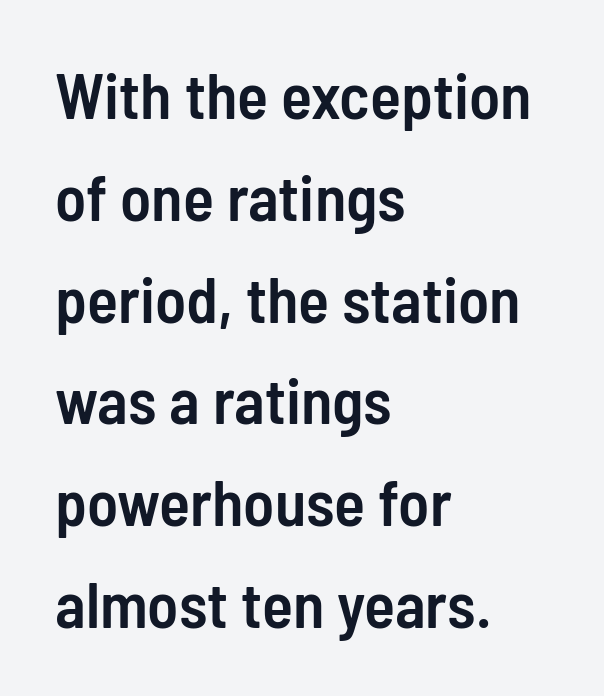
The type family on display is of the sans-serif kind. If you measured baseline to baseline, you'd find a middling distance. The strip under each line holds only bare page. Semibold letterforms, between regular and bold. What stands out about the letter spacing? Nothing — it is the standard amount. The lines are quadded left.
